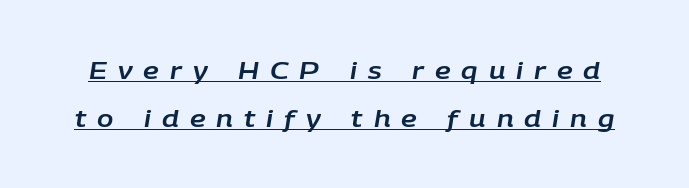
The image shows 24 px text type, italic (leaning right); set loose line spacing (1.99x), unusually wide letter spacing (+0.46 em), underlined.
